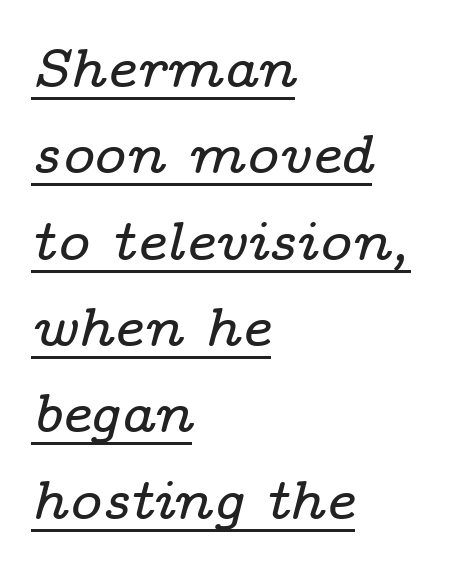
Regarding serifs, this sample has them. This sample is left-justified, so line endings fall wherever the words run out. The words here are underlined. Yep, that's italic — everything's leaning.
